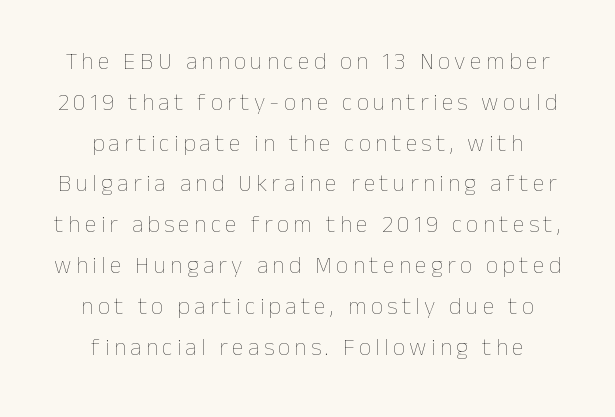
Q: Is the text bold? A: No.
Q: Is the text italic (slanted)? A: No, it is upright.
Q: Is the text underlined? A: No.
Q: How is the paragraph aligned? A: Centered.
Q: Is the spacing between lines tight, normal or loose? A: Normal.
